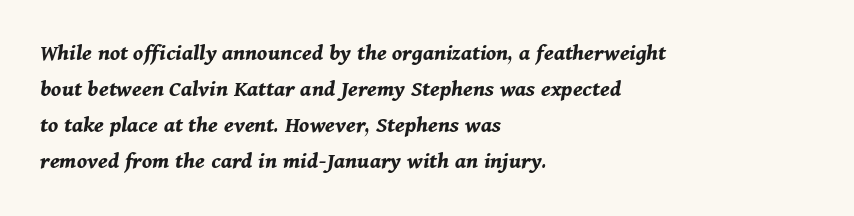
{"italic": "yes", "lean": "right", "slant_degrees": 11, "bold": "yes", "underline": "no", "align": "left", "line_spacing": "normal", "line_spacing_ratio": 1.5, "letter_spacing": "normal", "letter_spacing_em": 0.0, "glyph_px": 24}
